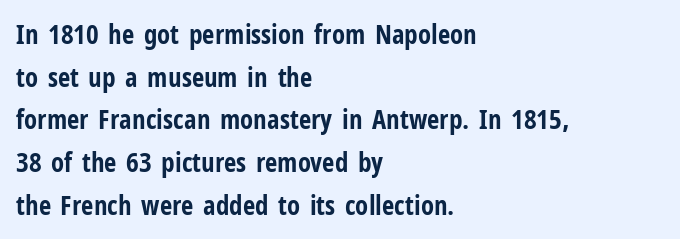
Typesetter's note: full bold, strokes at maximum text heaviness. Compared with typical paragraphs, the rows here are spaced about the same. Layout note: lines flush left. The passage shown is not underscored anywhere.
